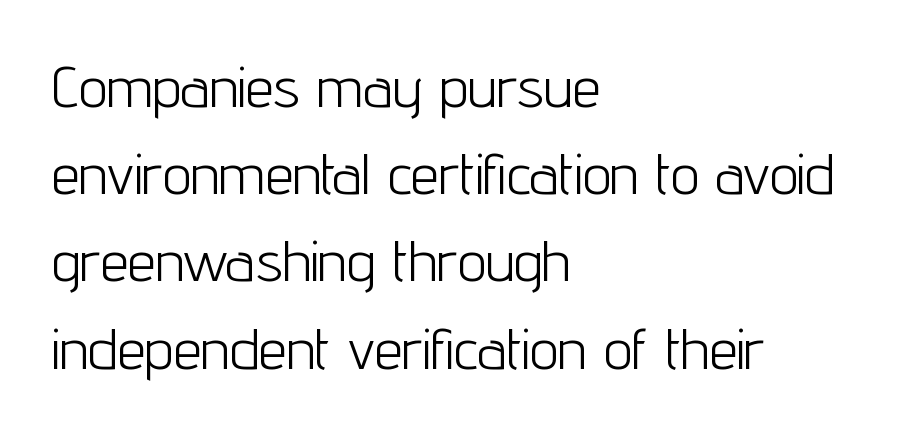
Q: Is the text bold? A: No.
Q: Is the text italic (slanted)? A: No, it is upright.
Q: Is the typeface a serif or a sans-serif typeface? A: Sans-serif.
Q: Is the text underlined? A: No.
Q: How is the paragraph aligned? A: Left-aligned.
Q: Is the spacing between letters normal or unusually wide? A: Normal.
Q: Is the spacing between lines tight, normal or loose? A: Normal.
Q: Width (condensed, normal, or wide)? A: Condensed.
Q: Stroke contrast? A: Low.
Q: x-height? A: Medium.
Q: Monospaced? A: No.
